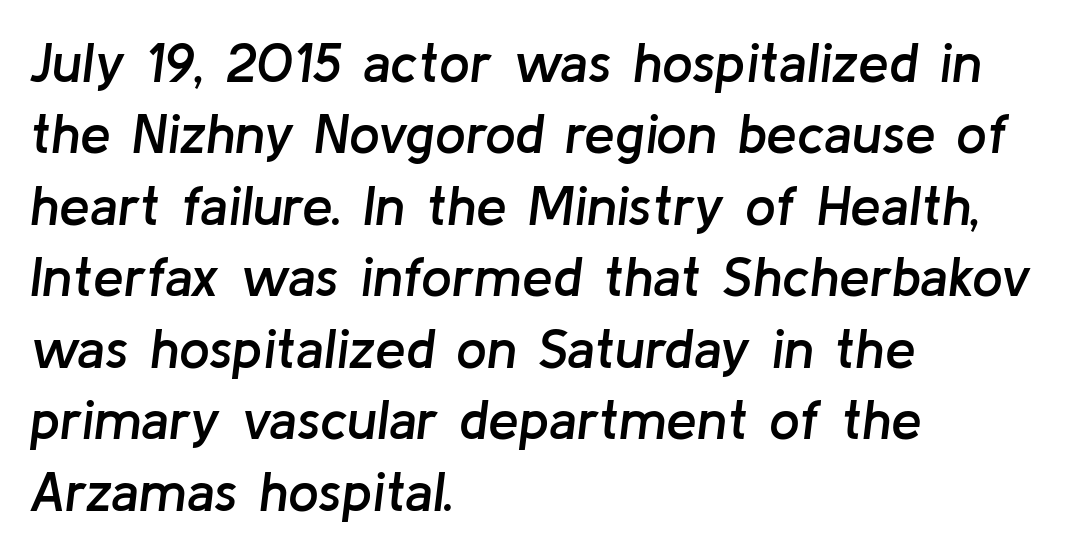
You could not count columns in this text — the font is proportionally spaced. Notice how the passage keeps a crisp vertical edge on the left only. A somewhat darkened texture: the type is semibold rather than bold. The rendering keeps characters at their native spacing. Leading: standard. Nobody drew a line under any word here.
